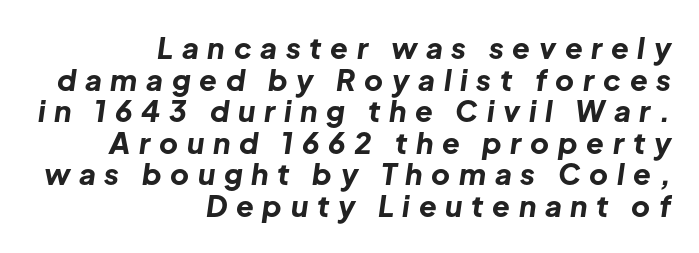
{"italic": "yes", "lean": "right", "slant_degrees": 8, "bold": "yes", "weight": "bold", "width": "normal", "stroke_contrast": "low", "x_height": "medium", "monospaced": "no", "underline": "no", "align": "right", "line_spacing": "tight", "line_spacing_ratio": 1.09, "letter_spacing": "wide", "letter_spacing_em": 0.3, "glyph_px": 29}
